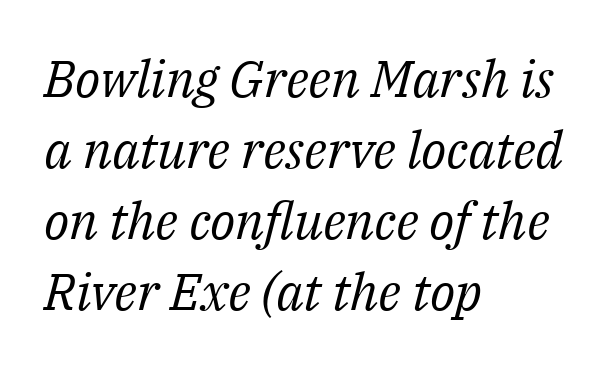
The space between consecutive lines is moderate. These lines are rendered in a variable-pitch font. Yep, those are serifs on the letters. The font sits on the lighter half of the weight spectrum, regular included. The font's italic variant was chosen for this text. Plain, unruled lines of type.
